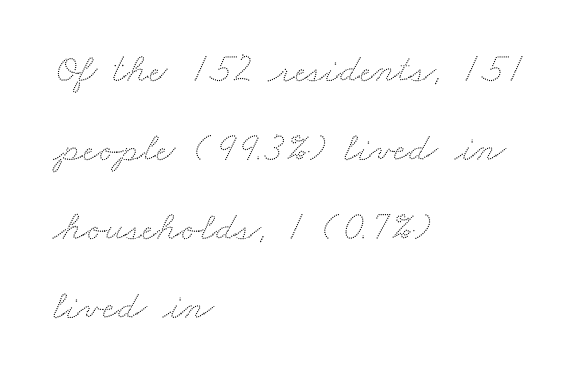
Honestly, the letter spacing is just normal — you wouldn't notice it. The space beneath each line is pristine and unruled. The space between consecutive lines is lavish. Proportional: the letters do not fall into vertical columns.
